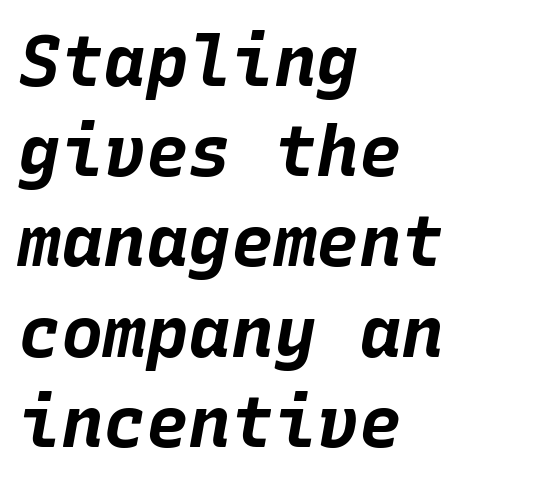
The image shows 71 px bold type, italic (leaning right), monospaced; set left-aligned, normal line spacing (1.27x), normal letter spacing, not underlined; low stroke contrast and a large x-height.
